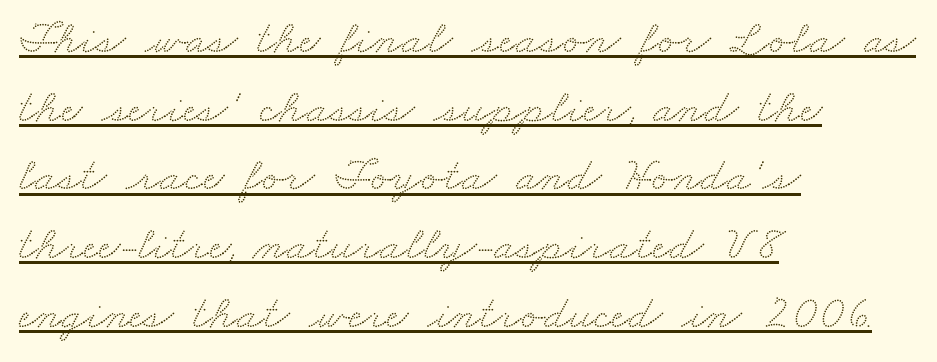
The image shows 48 px wide serif type; set left-aligned, normal line spacing (1.43x), normal letter spacing, underlined; medium stroke contrast and a small x-height.
